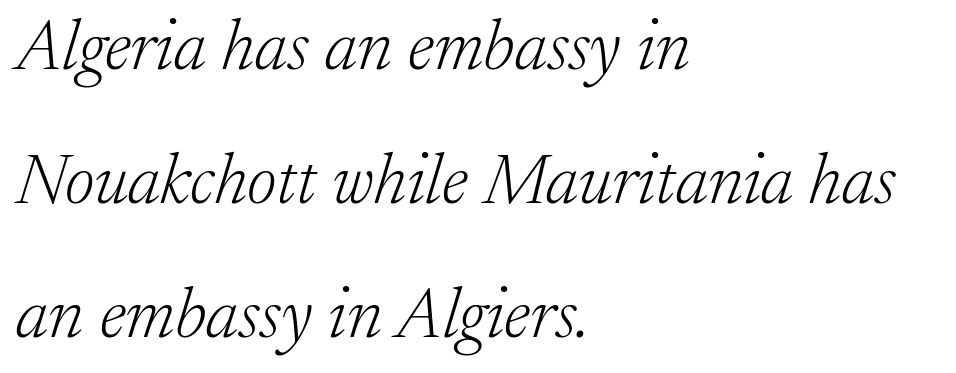
Looking at the ascenders, they clearly lean. Does the copy run flush right? No — it runs flush left. Check the space under the baseline: it is left empty. No extra ink here — the face is not bold. Note the varied advance widths — an 'i' is clearly narrower than an 'm'. Regarding serifs, this sample has them.
